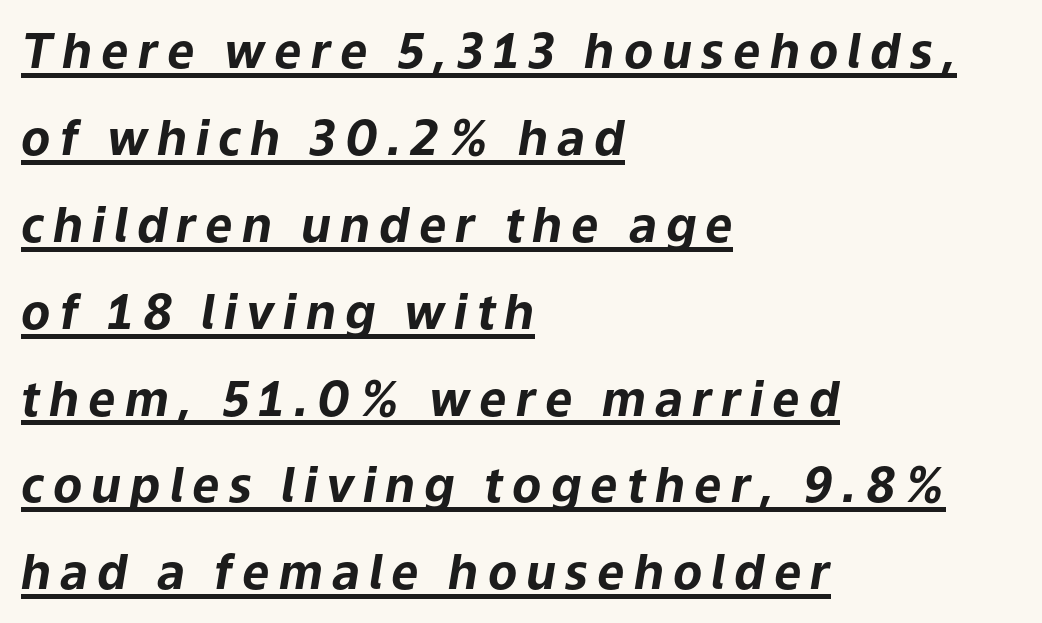
The image shows 48 px bold type, italic (leaning right); set left-aligned, line spacing 1.81x, underlined; low stroke contrast and a medium x-height.
